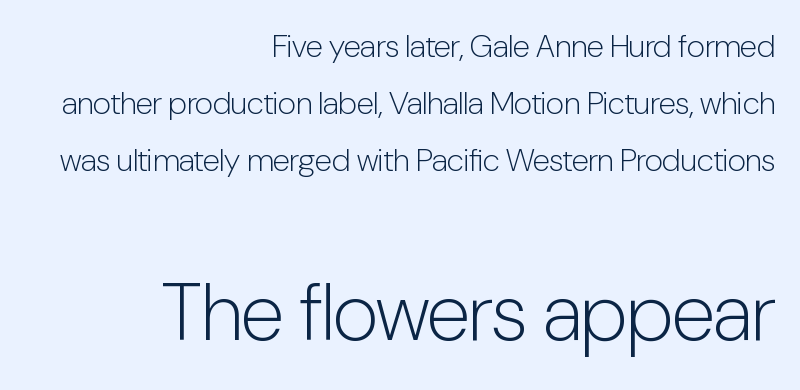
Observe the ordinary spacing: letters are neighbours, not strangers. The passage shown is not bold in any degree. In this sample the second text group is rendered at the bigger scale. Which margin do the lines hug? The right one — the left edge is uneven.
